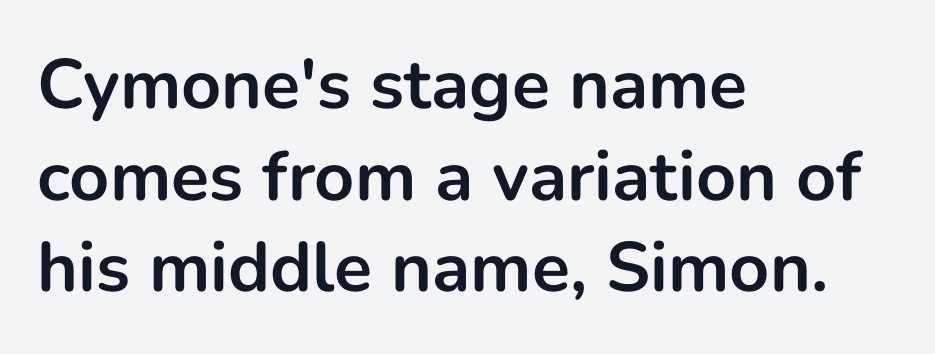
The type family on display is of the sans-serif kind. Its strokes are broad and dark, the hallmark of bold type. The passage shown stacks its lines at a standard gap. Tracking here is standard; glyphs follow each other at the usual distance. The words here are not underlined.
